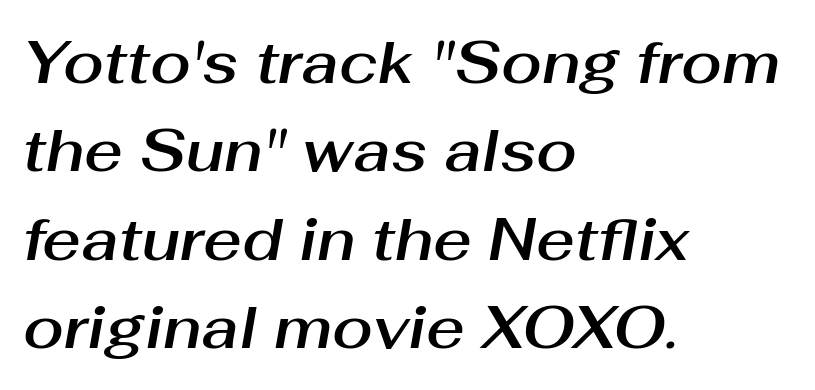
{"italic": "yes", "lean": "right", "slant_degrees": 10, "width": "normal", "stroke_contrast": "medium", "x_height": "medium", "monospaced": "no", "underline": "no", "align": "left", "line_spacing": "normal", "line_spacing_ratio": 1.5, "letter_spacing": "normal", "letter_spacing_em": 0.0, "glyph_px": 59}
